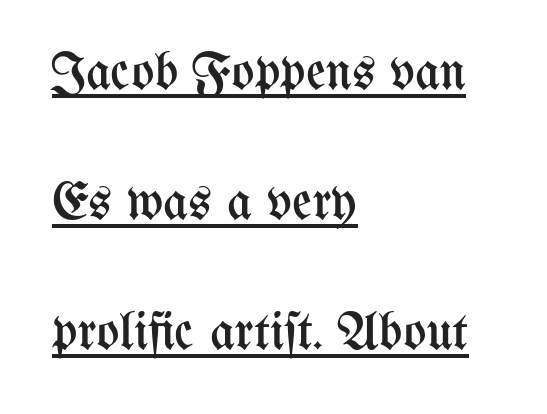
The image shows 54 px regular-weight, condensed type, upright; set left-aligned, loose line spacing (2.41x), normal letter spacing, underlined; medium stroke contrast and a medium x-height.
